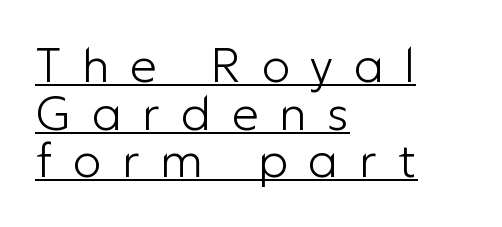
You could barely slide anything between these rows. You could not count columns in this text — the font is proportionally spaced. Ink coverage per letter is moderate at most. The tracking jumps out immediately: characters are airy and widely separated. Rendered with straight, roman letterforms.
